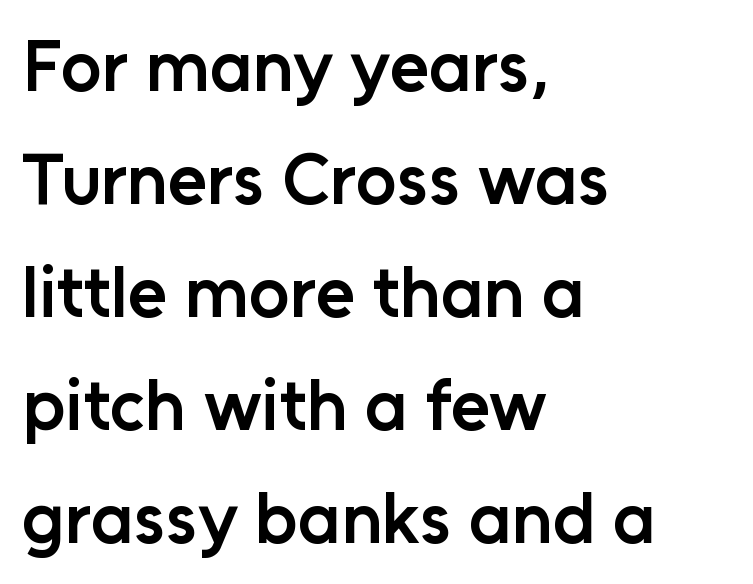
Q: Is the text bold? A: Semi-bold.
Q: Is the text italic (slanted)? A: No, it is upright.
Q: Is the typeface a serif or a sans-serif typeface? A: Sans-serif.
Q: Is the text underlined? A: No.
Q: How is the paragraph aligned? A: Left-aligned.
Q: Is the spacing between letters normal or unusually wide? A: Normal.
Q: Is the spacing between lines tight, normal or loose? A: Normal.
Q: Width (condensed, normal, or wide)? A: Normal.
Q: Stroke contrast? A: Low.
Q: x-height? A: Medium.
Q: Monospaced? A: No.
